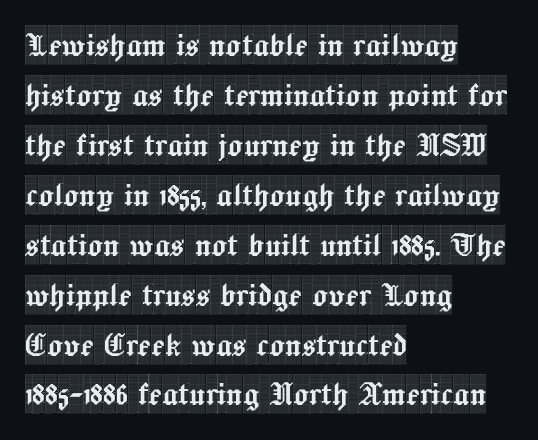
{"serif": "yes", "italic": "no", "width": "condensed", "x_height": "large", "monospaced": "no", "underline": "no", "align": "left", "line_spacing": "normal", "line_spacing_ratio": 1.28, "letter_spacing": "normal", "letter_spacing_em": 0.0, "glyph_px": 39}
